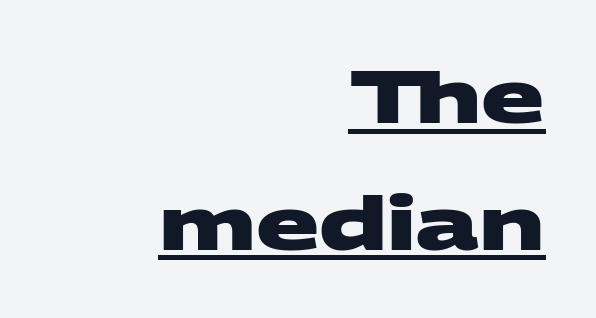
Q: Is the text bold? A: Yes.
Q: Is the typeface a serif or a sans-serif typeface? A: Sans-serif.
Q: Is the text underlined? A: Yes.
Q: How is the paragraph aligned? A: Right-aligned.
Q: Is the spacing between letters normal or unusually wide? A: Normal.
Q: Width (condensed, normal, or wide)? A: Wide.
Q: Stroke contrast? A: Medium.
Q: x-height? A: Large.
Q: Monospaced? A: No.
